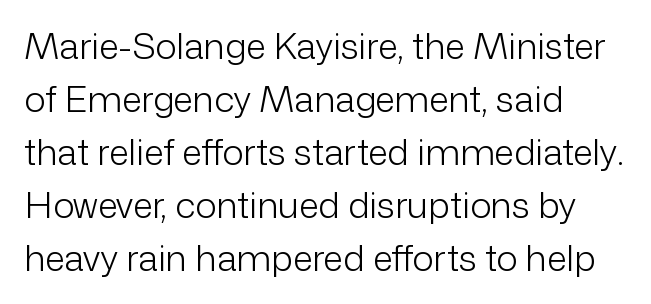
Nothing unusual about the tracking: characters are spaced as the font intends. This sample uses an upright cut, with every glyph sitting square on the baseline. The weight tops out at a normal text grade. Quick note: interline space is typical. These lines are rendered in a variable-pitch font.
